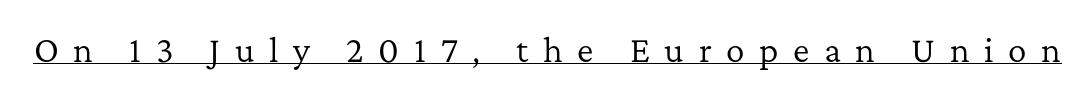
Q: Is the text bold? A: No.
Q: Is the text italic (slanted)? A: No, it is upright.
Q: Is the typeface a serif or a sans-serif typeface? A: Serif.
Q: Is the text underlined? A: Yes.
Q: Is the spacing between letters normal or unusually wide? A: Unusually wide.
Q: Width (condensed, normal, or wide)? A: Normal.
Q: Stroke contrast? A: Low.
Q: x-height? A: Medium.
Q: Monospaced? A: No.
